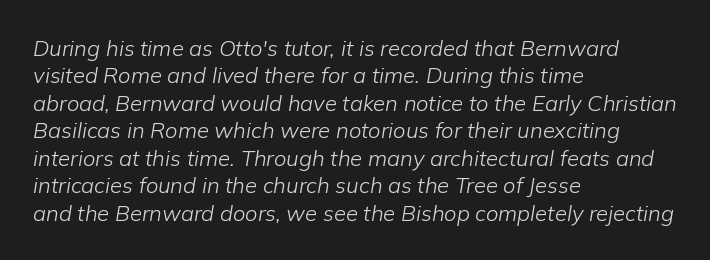
No letter is thick-stroked: the sample isn't bold. The compositor pushed each line to the left boundary. Decoration check: the copy has no underline. Default kerning and tracking; the words read as compact shapes.
